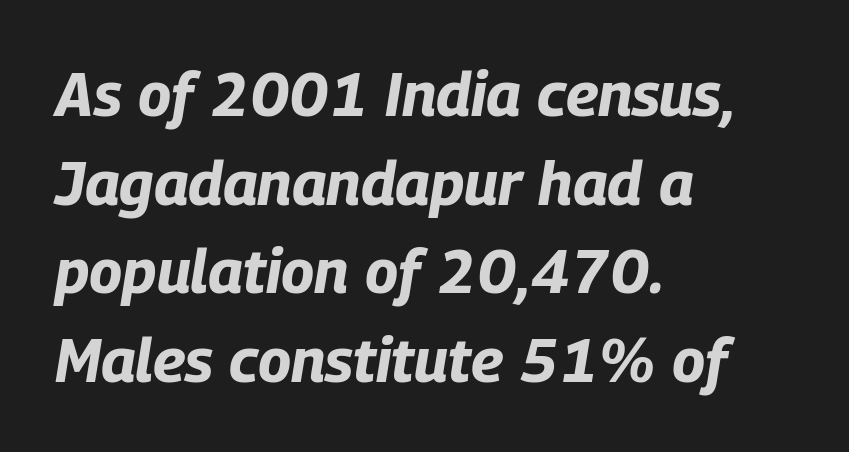
The gaps between neighbouring characters are ordinary and unremarkable. Each row of text sits above clean, open space. Each new line begins a customary step beneath the previous one. You could not count columns in this text — the font is proportionally spaced.
